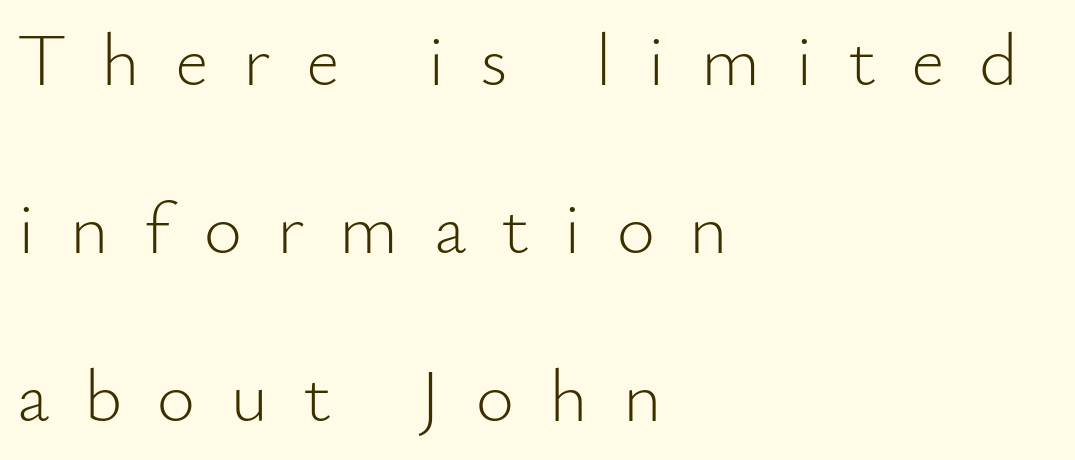
The font is comparable to plain body text, perhaps lighter. If you measured baseline to baseline, you'd find a long distance. Compared with typical body copy, the letter spacing here is much looser. Typographically, this falls in the sans-serif category. The specimen reads as upright at a glance.
